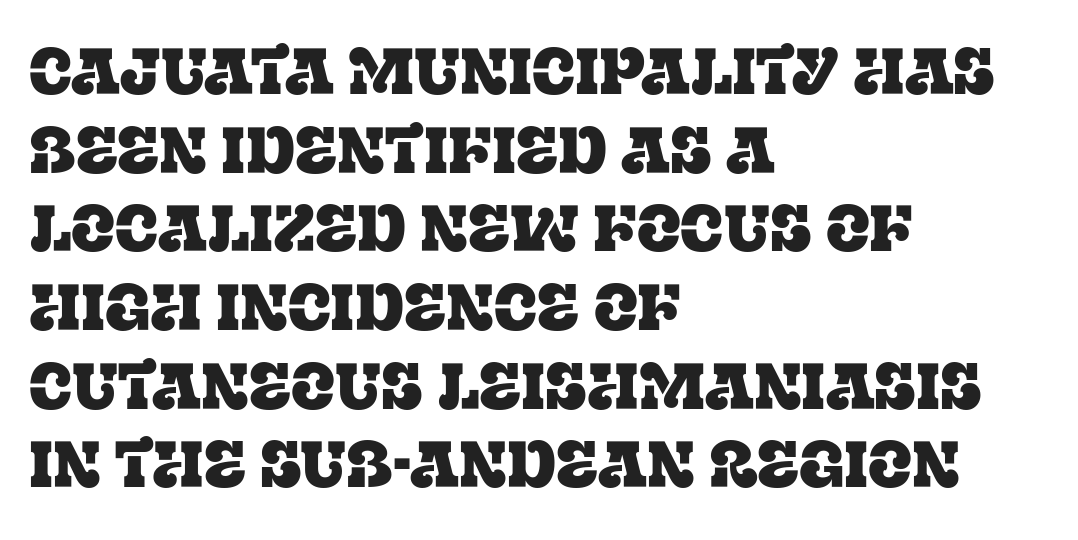
{"serif": "yes", "italic": "no", "width": "normal", "stroke_contrast": "low", "x_height": "large", "monospaced": "no", "underline": "no", "align": "left", "line_spacing_ratio": 1.21, "letter_spacing": "normal", "letter_spacing_em": 0.0, "glyph_px": 65}
